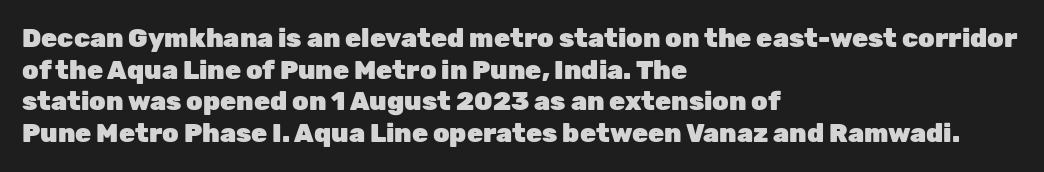
The image shows 26 px bold type, upright; set left-aligned, line spacing 1.22x, normal letter spacing, not underlined.
